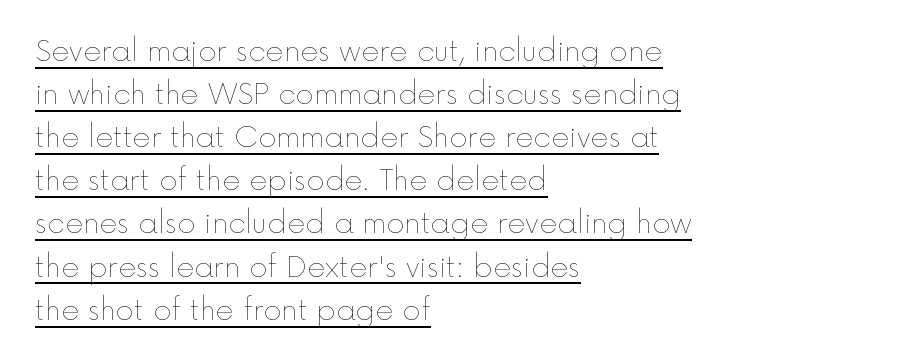
Q: Is the text bold? A: No.
Q: Is the text italic (slanted)? A: No, it is upright.
Q: Is the text underlined? A: Yes.
Q: How is the paragraph aligned? A: Left-aligned.
Q: Is the spacing between letters normal or unusually wide? A: Normal.
Q: Is the spacing between lines tight, normal or loose? A: Normal.
Q: Width (condensed, normal, or wide)? A: Normal.
Q: x-height? A: Medium.
Q: Monospaced? A: No.
